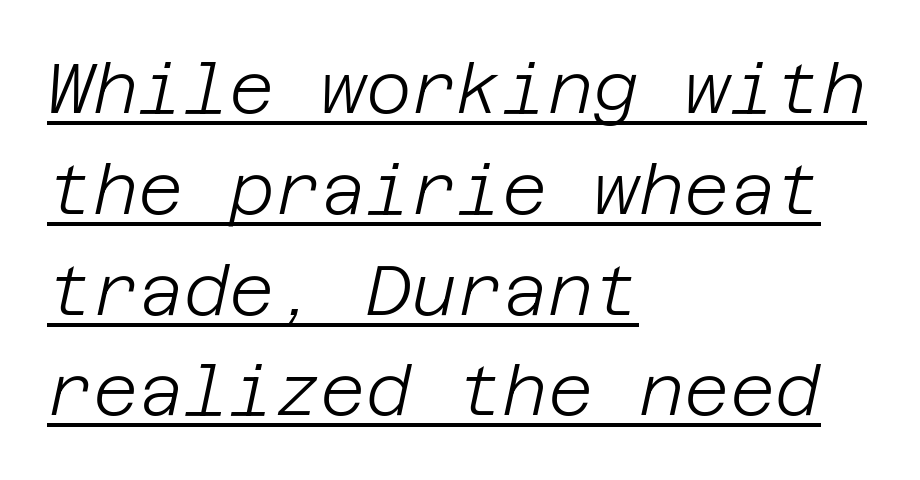
The image shows 70 px light type, italic (leaning right); set left-aligned, normal line spacing (1.44x), normal letter spacing, underlined; low stroke contrast and a large x-height.
